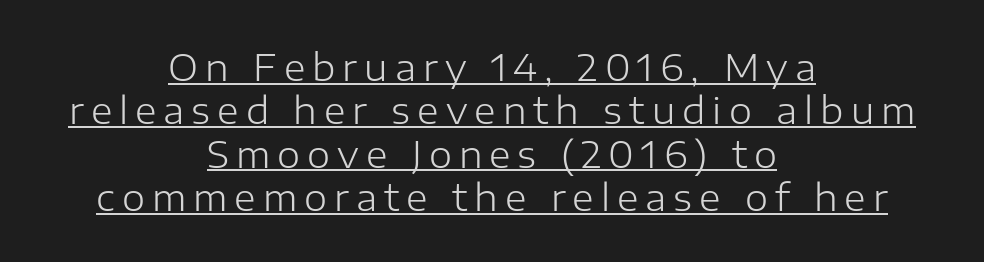
{"serif": "no", "italic": "no", "bold": "no", "weight": "light", "width": "normal", "stroke_contrast": "low", "x_height": "medium", "monospaced": "no", "underline": "yes", "align": "center", "line_spacing_ratio": 1.17, "glyph_px": 37}
